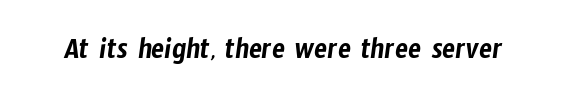
Q: Is the typeface a serif or a sans-serif typeface? A: Sans-serif.
Q: Is the text underlined? A: No.
Q: Is the spacing between letters normal or unusually wide? A: Normal.
Q: Width (condensed, normal, or wide)? A: Condensed.
Q: Stroke contrast? A: Low.
Q: x-height? A: Medium.
Q: Monospaced? A: No.
